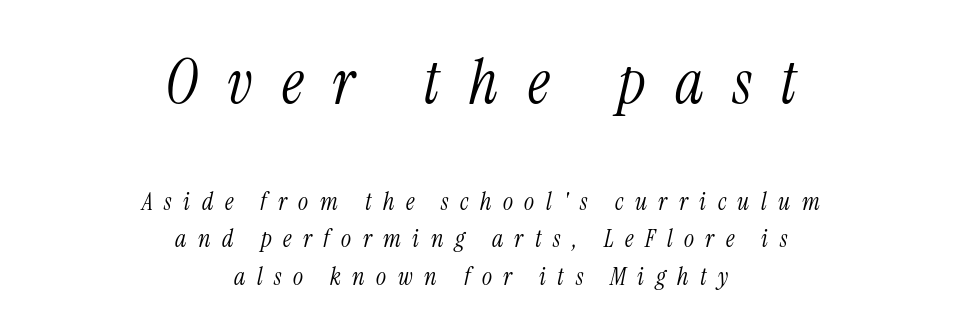
{"serif": "yes", "italic": "yes", "lean": "right", "slant_degrees": 13, "bold": "no", "weight": "light", "width": "condensed", "stroke_contrast": "medium", "x_height": "medium", "monospaced": "no", "underline": "no", "align": "center", "line_spacing": "normal", "line_spacing_ratio": 1.56, "letter_spacing": "wide", "letter_spacing_em": 0.48, "larger_block": "first", "size_ratio": 2.54, "glyph_px": 61}
